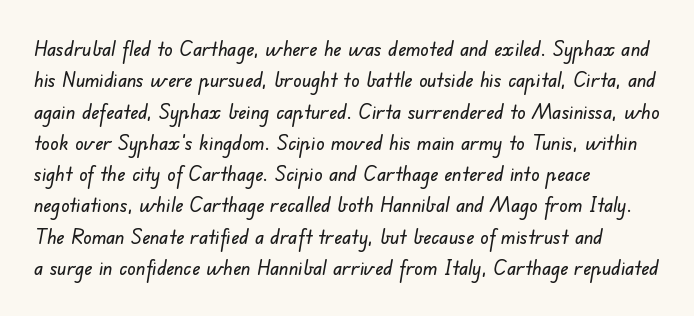
These lines keep a tight, regular rhythm from letter to letter. The rendering anchors every line to the left-hand side. Leading: standard. Clear beneath every line of the passage.
